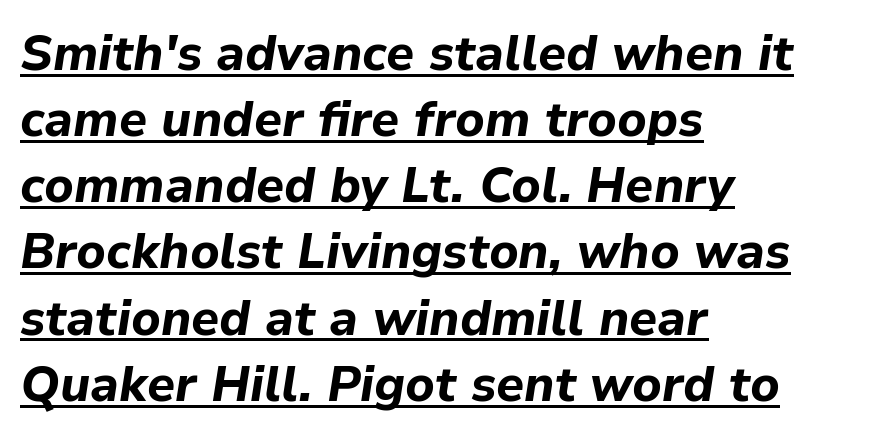
The glyphs look as if they've been sheared to an angle. Character widths vary here, with narrow letters taking less room than wide ones. The line-height multiplier appears to be the usual default. The font is running at its bold setting.
